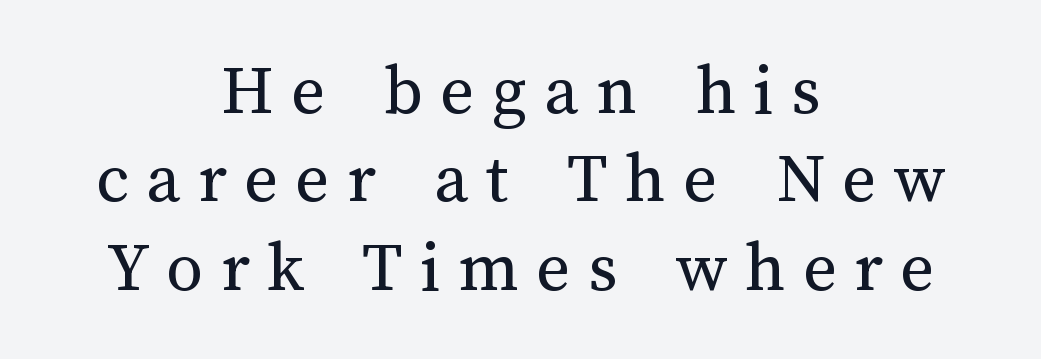
Centered paragraph, ragged on both sides. Looks like regular typesetting: each glyph gets only the width it needs. Each row of text sits above clean, open space. Tracking value appears strongly positive — letters spread wide.
